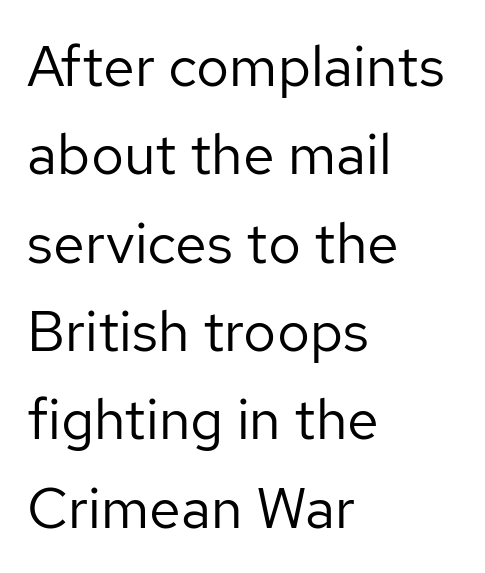
{"serif": "no", "italic": "no", "bold": "no", "weight": "regular", "width": "normal", "stroke_contrast": "low", "x_height": "medium", "monospaced": "no", "underline": "no", "align": "left", "line_spacing": "normal", "line_spacing_ratio": 1.55, "letter_spacing": "normal", "letter_spacing_em": 0.0, "glyph_px": 57}
